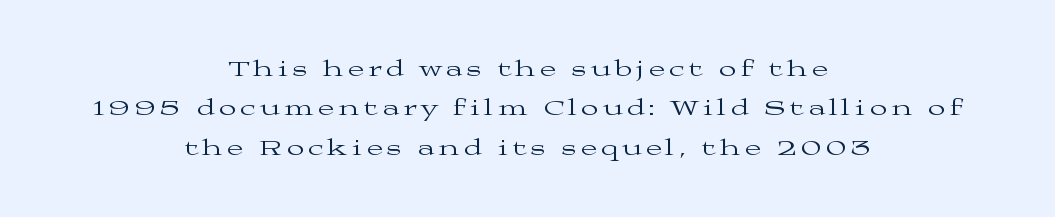
{"italic": "no", "bold": "no", "underline": "no", "align": "center", "line_spacing_ratio": 1.71, "letter_spacing": "wide", "letter_spacing_em": 0.21, "glyph_px": 23}
